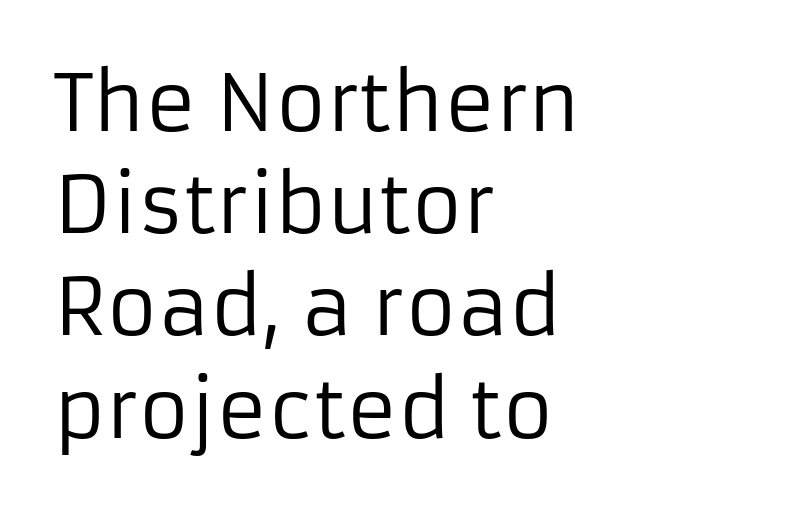
Reading down the column, the eye jumps a familiar distance to each next line. Anything drawn beneath the words? Only blank space. Reading down the block, your eye returns to a fixed left position each line. The letters stand straight up with perfectly vertical stems.
